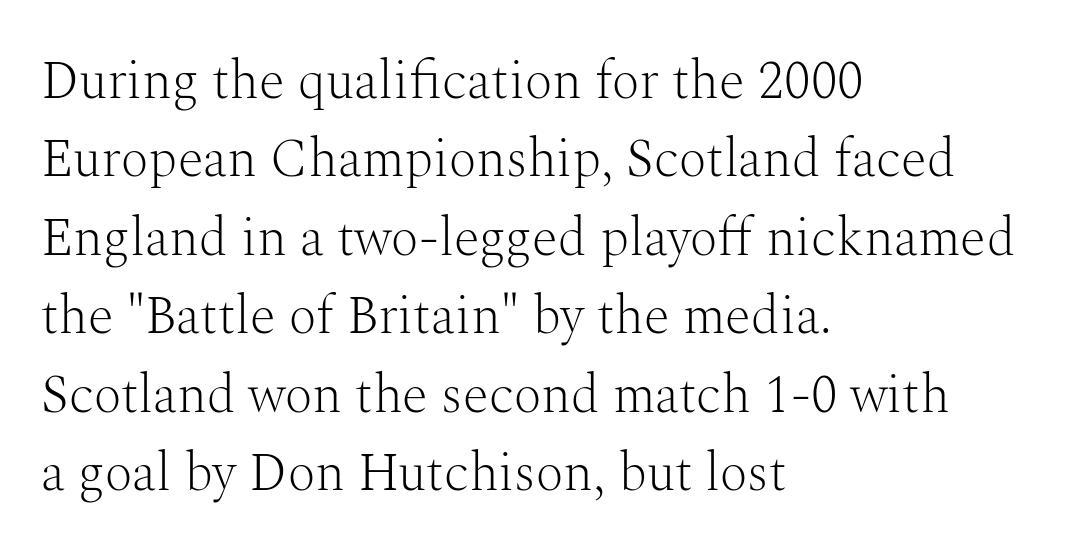
The image shows 53 px light serif type, upright; set left-aligned, normal line spacing (1.48x), normal letter spacing, not underlined; medium stroke contrast and a medium x-height.
